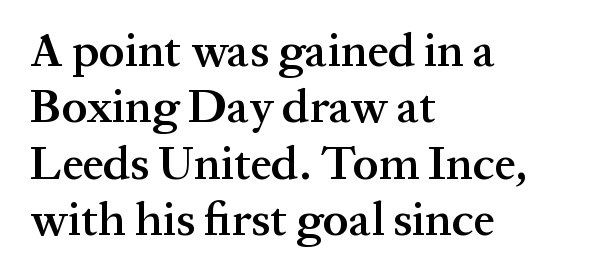
The text block is weighted toward the left margin, trailing off unevenly rightward. Has an underline been added? It has not. Every character sits straight up, as roman type does. The rendering keeps characters at their native spacing. To sum up the face: it has serifs.
